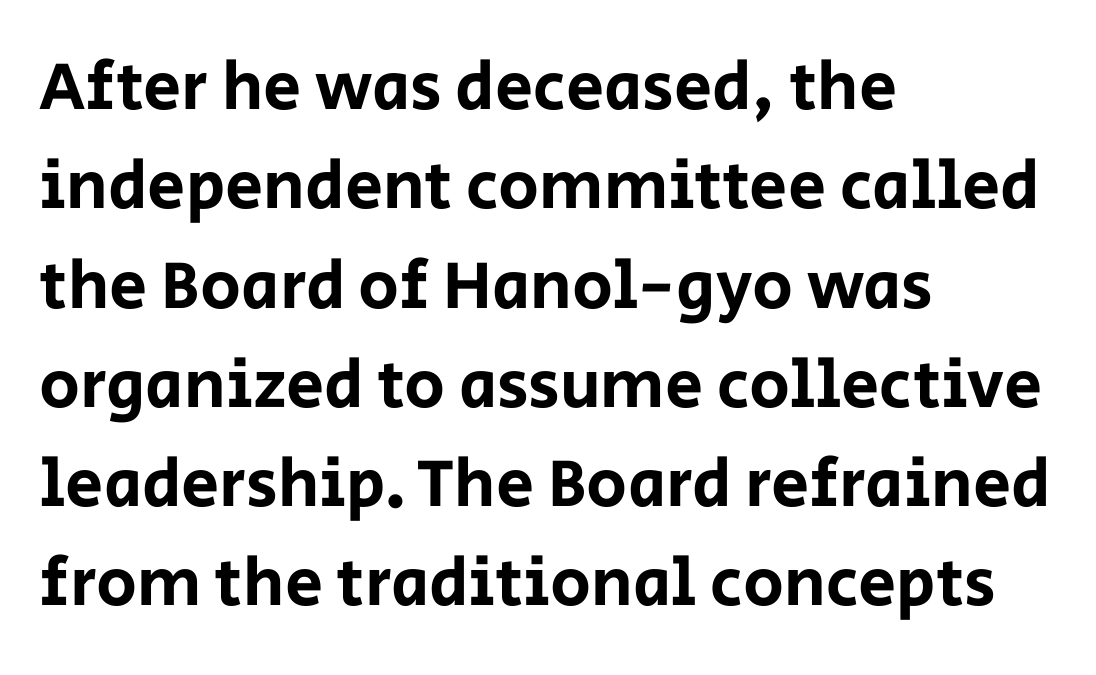
{"serif": "no", "italic": "no", "width": "normal", "stroke_contrast": "low", "x_height": "large", "monospaced": "no", "underline": "no", "align": "left", "line_spacing": "normal", "line_spacing_ratio": 1.46, "letter_spacing": "normal", "letter_spacing_em": 0.0, "glyph_px": 68}
